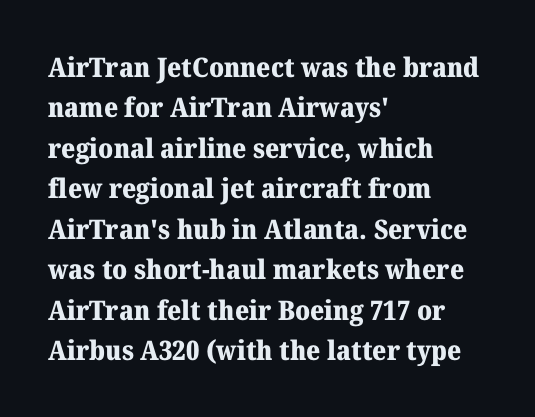
Look at the tracking — it's just the regular setting, nothing added. A classic flush-left, rag-right setting is used for this passage. Lines of text with bare space underneath. The font's upright variant was chosen for this text.
